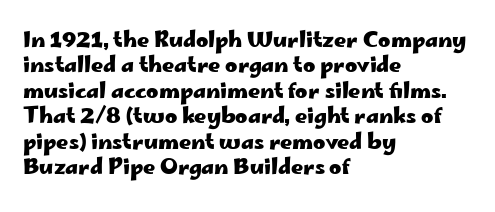
The gaps between neighbouring characters are ordinary and unremarkable. Heavy, bold letterforms. Posture: straight, roman, zero tilt. Caption: multi-line text, flush left, ragged right. Clear beneath every line of the passage.
